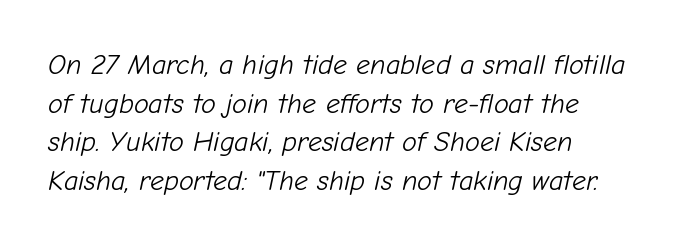
Q: Is the text bold? A: No.
Q: Is the text italic (slanted)? A: Yes, it leans right by about 12 degrees.
Q: Is the text underlined? A: No.
Q: Is the spacing between letters normal or unusually wide? A: Normal.
Q: Is the spacing between lines tight, normal or loose? A: Normal.
Q: Width (condensed, normal, or wide)? A: Normal.
Q: Stroke contrast? A: Low.
Q: x-height? A: Medium.
Q: Monospaced? A: No.
